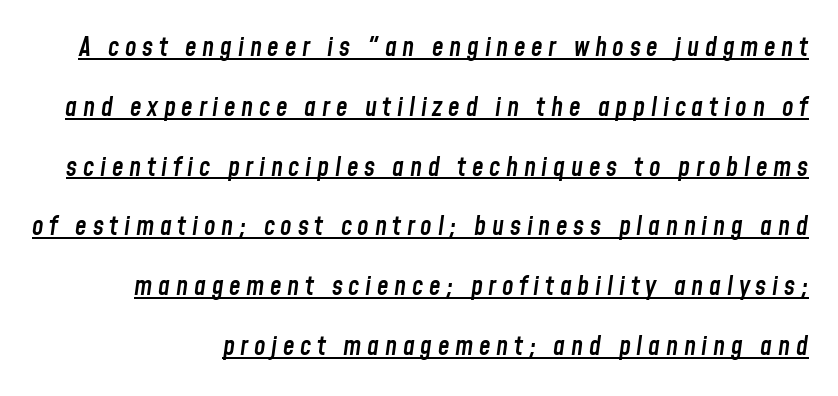
Has an underline been added? It has. The font is running at a semibold setting, under full bold. A flush-right, rag-left setting is used for this passage. The passage shown has open, widely tracked lettering throughout. Characters are canted at an angle relative to the baseline's perpendicular.
